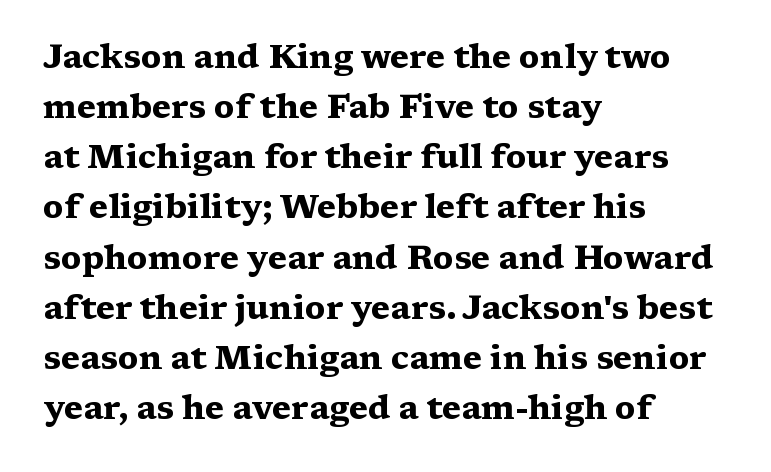
Q: Is the text bold? A: Yes.
Q: Is the text italic (slanted)? A: No, it is upright.
Q: Is the typeface a serif or a sans-serif typeface? A: Serif.
Q: Is the text underlined? A: No.
Q: How is the paragraph aligned? A: Left-aligned.
Q: Is the spacing between letters normal or unusually wide? A: Normal.
Q: Is the spacing between lines tight, normal or loose? A: Normal.
Q: Width (condensed, normal, or wide)? A: Wide.
Q: Stroke contrast? A: Medium.
Q: x-height? A: Medium.
Q: Monospaced? A: No.
